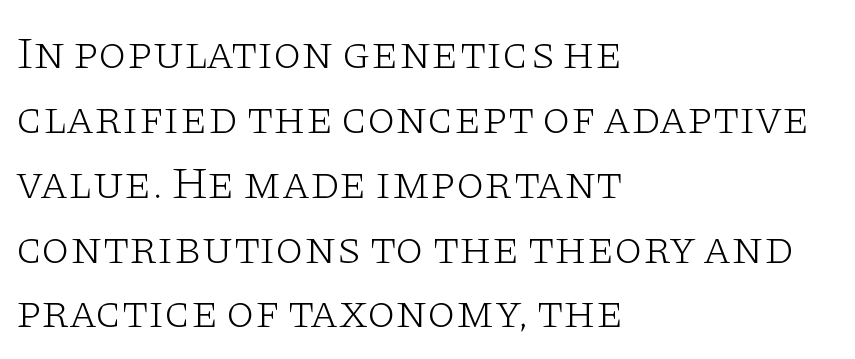
{"serif": "yes", "italic": "no", "bold": "no", "weight": "light", "width": "wide", "stroke_contrast": "low", "x_height": "large", "monospaced": "no", "underline": "no", "align": "left", "line_spacing": "normal", "line_spacing_ratio": 1.41, "letter_spacing": "normal", "letter_spacing_em": 0.0, "glyph_px": 46}
